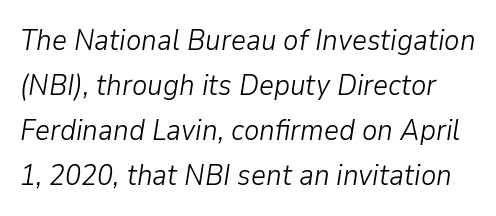
Q: Is the text bold? A: No.
Q: Is the text italic (slanted)? A: Yes, it leans right by about 9 degrees.
Q: Is the text underlined? A: No.
Q: Is the spacing between letters normal or unusually wide? A: Normal.
Q: Is the spacing between lines tight, normal or loose? A: Normal.
Q: Width (condensed, normal, or wide)? A: Normal.
Q: Stroke contrast? A: Low.
Q: x-height? A: Medium.
Q: Monospaced? A: No.
